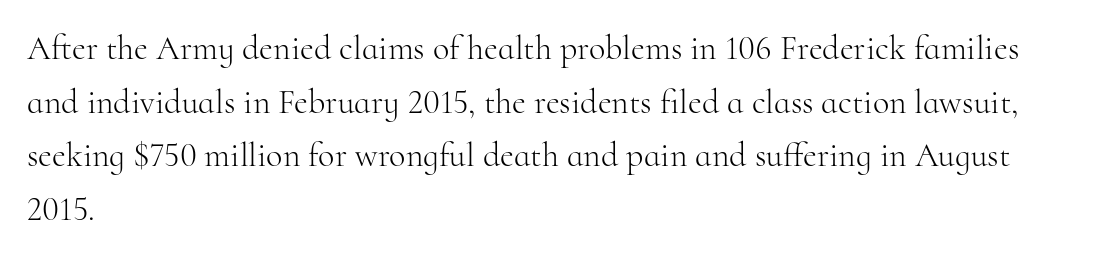
The image shows 34 px light serif type, upright; set left-aligned, normal line spacing (1.58x), normal letter spacing, not underlined; high stroke contrast and a small x-height.
